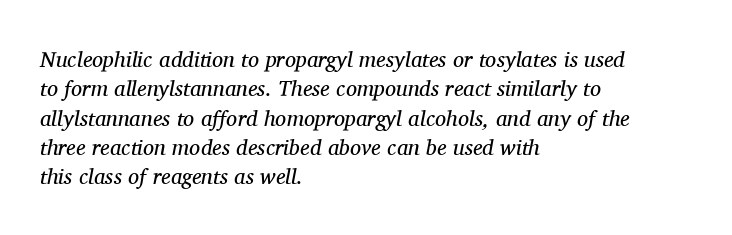
The image shows 22 px text type, italic (leaning right); set left-aligned, normal line spacing (1.33x), normal letter spacing, not underlined.
